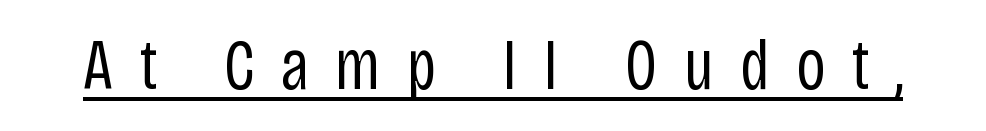
A baseline rule has been typeset under these characters. Is the type heavy? It reads as light-to-regular instead. Posture: upright roman. The rendering uses natural spacing where letterforms have individual widths. The glyphs in this specimen are sans serif.
